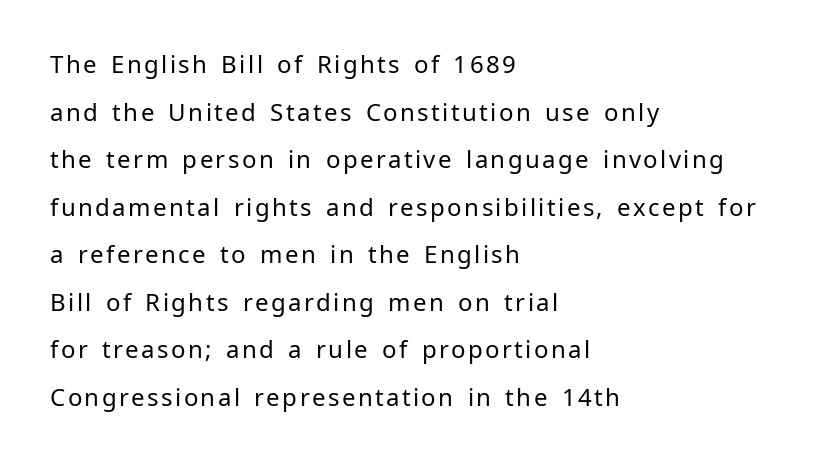
The image shows 24 px text type, upright; set left-aligned, loose line spacing (1.98x), not underlined.
